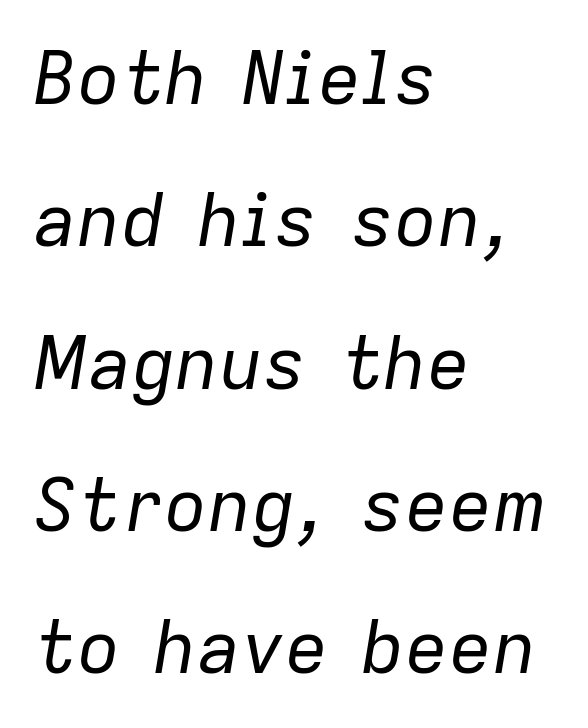
The image shows 73 px regular-weight type, italic (leaning right); set left-aligned, loose line spacing (1.95x), normal letter spacing, not underlined; low stroke contrast and a medium x-height.
